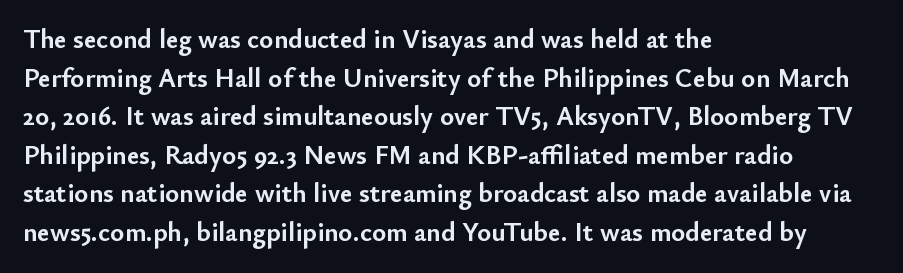
Q: Is the text bold? A: Yes.
Q: Is the text italic (slanted)? A: No, it is upright.
Q: Is the text underlined? A: No.
Q: How is the paragraph aligned? A: Left-aligned.
Q: Is the spacing between letters normal or unusually wide? A: Normal.
Q: Is the spacing between lines tight, normal or loose? A: Normal.
